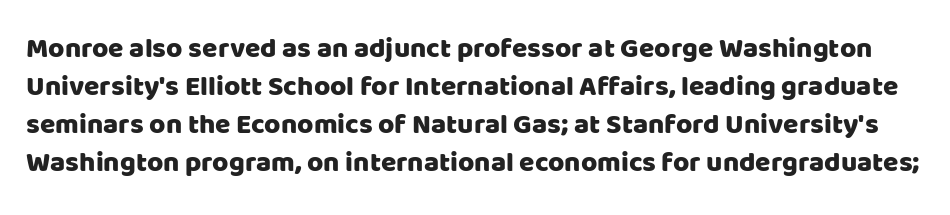
Q: Is the text italic (slanted)? A: No, it is upright.
Q: Is the typeface a serif or a sans-serif typeface? A: Sans-serif.
Q: Is the text underlined? A: No.
Q: Is the spacing between letters normal or unusually wide? A: Normal.
Q: Is the spacing between lines tight, normal or loose? A: Normal.
Q: Width (condensed, normal, or wide)? A: Normal.
Q: Stroke contrast? A: Low.
Q: x-height? A: Large.
Q: Monospaced? A: No.
